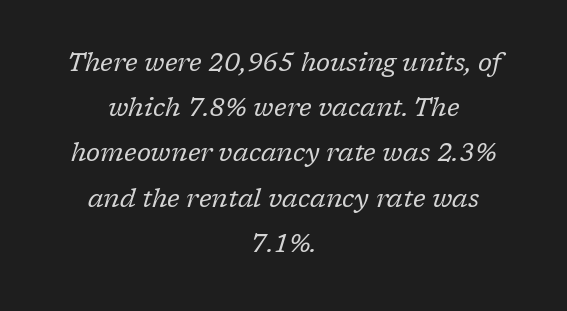
Q: Is the text bold? A: No.
Q: Is the text italic (slanted)? A: Yes, it leans right by about 17 degrees.
Q: Is the text underlined? A: No.
Q: How is the paragraph aligned? A: Centered.
Q: Is the spacing between letters normal or unusually wide? A: Normal.
